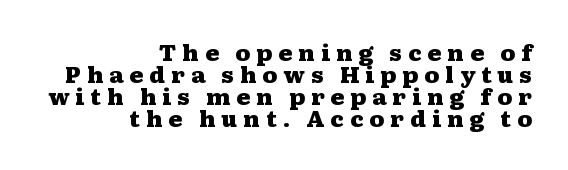
Q: Is the text bold? A: Yes.
Q: Is the text italic (slanted)? A: No, it is upright.
Q: Is the text underlined? A: No.
Q: How is the paragraph aligned? A: Right-aligned.
Q: Is the spacing between letters normal or unusually wide? A: Unusually wide.
Q: Is the spacing between lines tight, normal or loose? A: Tight.
